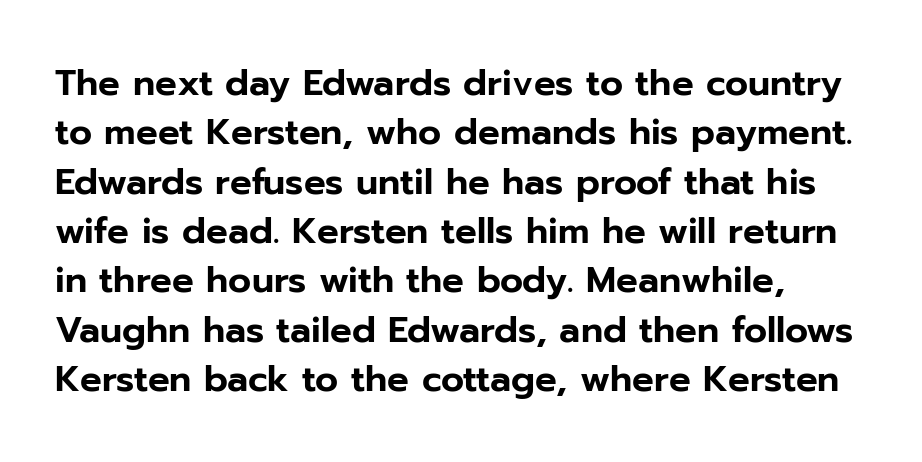
The image shows 36 px sans-serif type, upright; set left-aligned, normal line spacing (1.37x), normal letter spacing, not underlined; low stroke contrast and a medium x-height.
